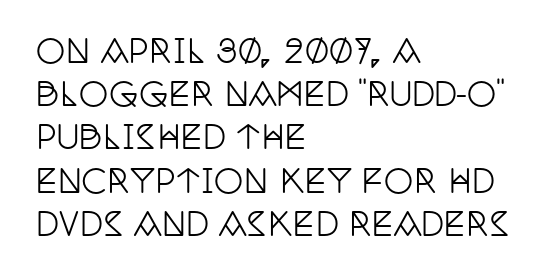
{"serif": "yes", "italic": "no", "width": "condensed", "stroke_contrast": "low", "x_height": "large", "monospaced": "no", "underline": "no", "align": "left", "line_spacing": "normal", "line_spacing_ratio": 1.31, "letter_spacing": "normal", "letter_spacing_em": 0.0, "glyph_px": 33}
